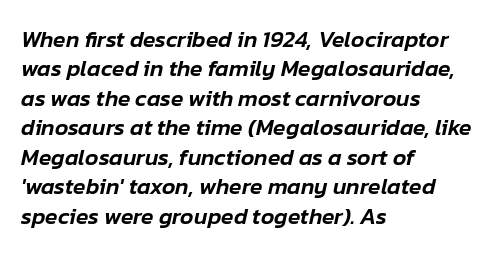
Glance below the letters and you will spot only blank space. All the whitespace from short lines collects on the right. Notice how descenders clear the ascenders below comfortably — that's standard leading. Observe the ordinary spacing: letters are neighbours, not strangers.
